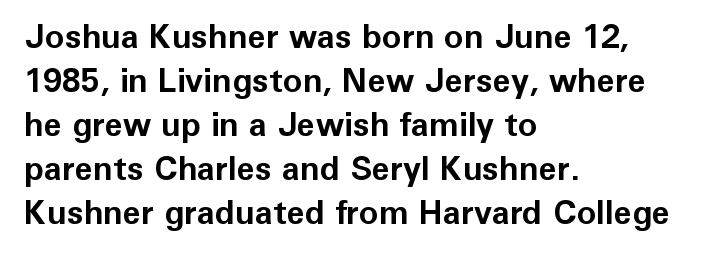
Do the characters align in a grid? No, the font is proportional. In terms of letterform style, serifs are entirely absent. The face used here has the dense, thick strokes of a bold. The rendering keeps characters at their native spacing.
